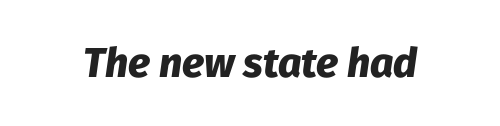
Standard letterfit; no display-style spreading of the glyphs. Only glyphs here, with clear space below each row. Spacing verdict: proportional, widths tailored to each character. These words are printed bold, with thick strokes throughout. The font's italic variant was chosen for this text.
